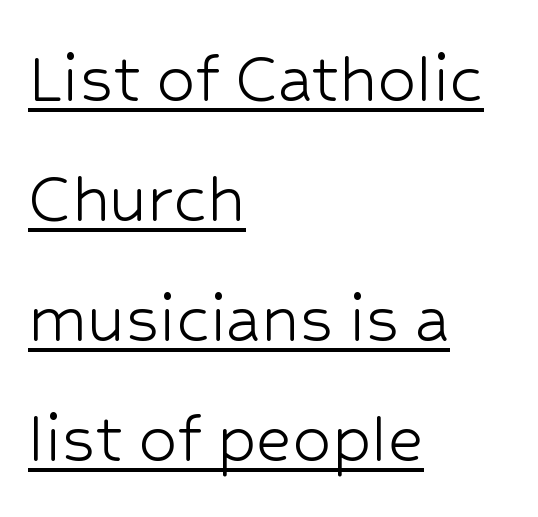
Q: Is the text bold? A: No.
Q: Is the text italic (slanted)? A: No, it is upright.
Q: Is the typeface a serif or a sans-serif typeface? A: Sans-serif.
Q: Is the text underlined? A: Yes.
Q: How is the paragraph aligned? A: Left-aligned.
Q: Is the spacing between letters normal or unusually wide? A: Normal.
Q: Is the spacing between lines tight, normal or loose? A: Normal.
Q: Width (condensed, normal, or wide)? A: Normal.
Q: Stroke contrast? A: Low.
Q: x-height? A: Medium.
Q: Monospaced? A: No.
